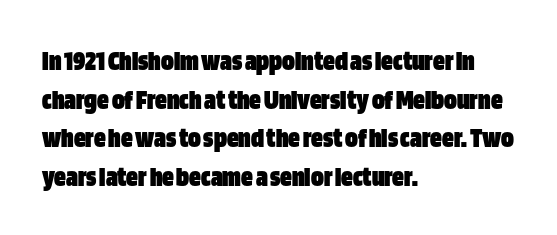
{"serif": "no", "italic": "no", "bold": "yes", "weight": "heavy", "width": "condensed", "stroke_contrast": "low", "x_height": "large", "monospaced": "no", "underline": "no", "align": "left", "line_spacing": "normal", "line_spacing_ratio": 1.33, "letter_spacing": "normal", "letter_spacing_em": 0.0, "glyph_px": 29}
